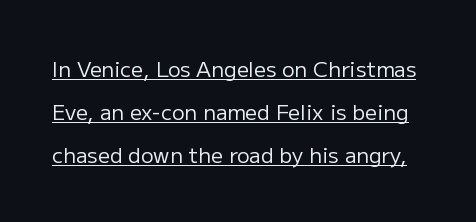
Is there much room between lines? Yes — plenty of vertical air separates them. Summary of weight: not heavy and not bold. Nope, not italic — everything's standing straight. Glyph-to-glyph distance matches everyday printed text. These characters rest on top of a visible drawn line.
